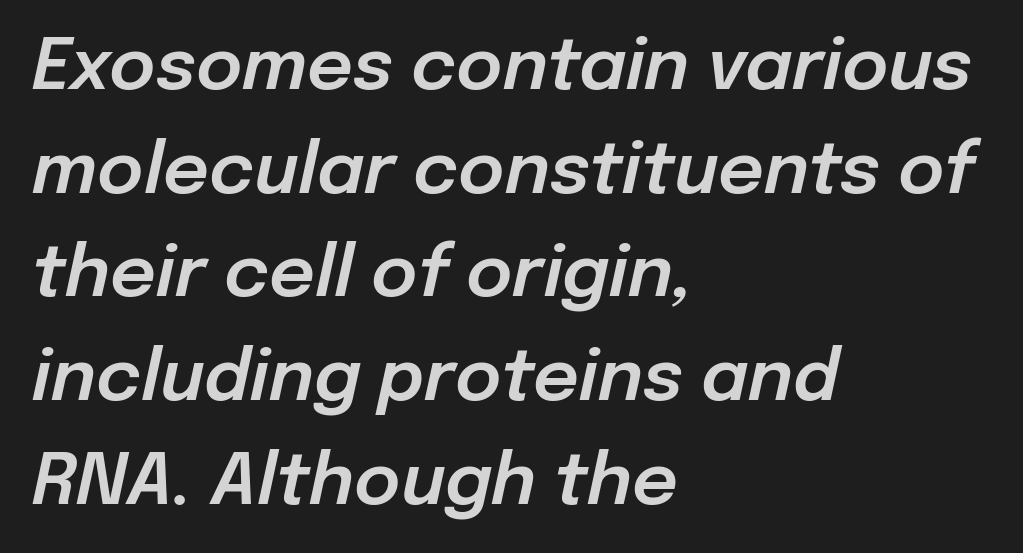
The image shows 71 px text type, italic (leaning right); set left-aligned, normal line spacing (1.46x), normal letter spacing, not underlined; low stroke contrast and a medium x-height.
